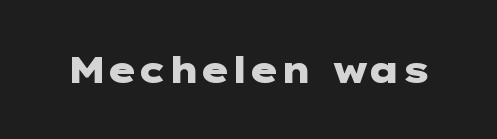
{"serif": "no", "italic": "no", "bold": "yes", "weight": "heavy", "width": "wide", "stroke_contrast": "low", "x_height": "medium", "underline": "no", "letter_spacing": "normal", "letter_spacing_em": 0.0, "glyph_px": 36}
